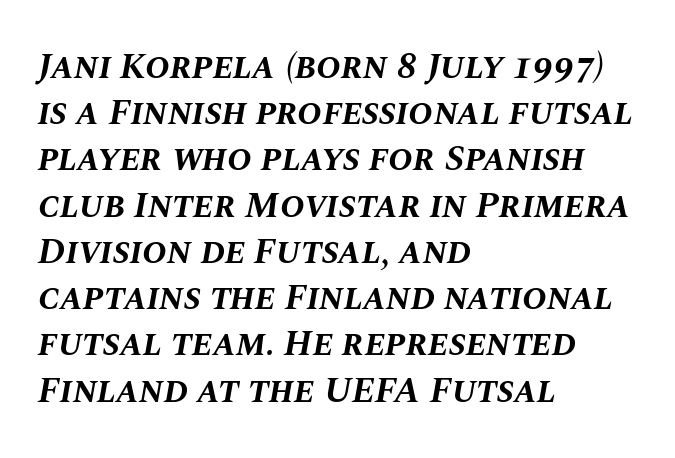
The image shows 37 px bold type, italic (leaning right); set left-aligned, normal line spacing (1.25x), normal letter spacing, not underlined; medium stroke contrast and a large x-height.
